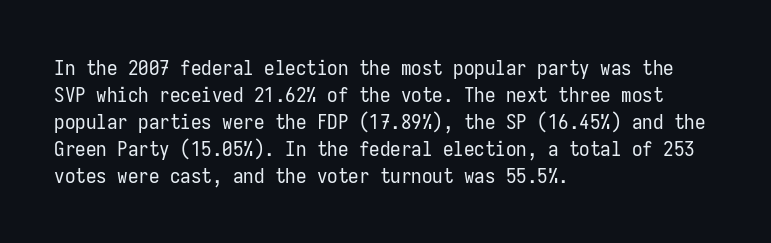
{"italic": "no", "bold": "no", "underline": "no", "align": "left", "line_spacing": "normal", "line_spacing_ratio": 1.28, "letter_spacing": "normal", "letter_spacing_em": 0.0, "glyph_px": 21}
